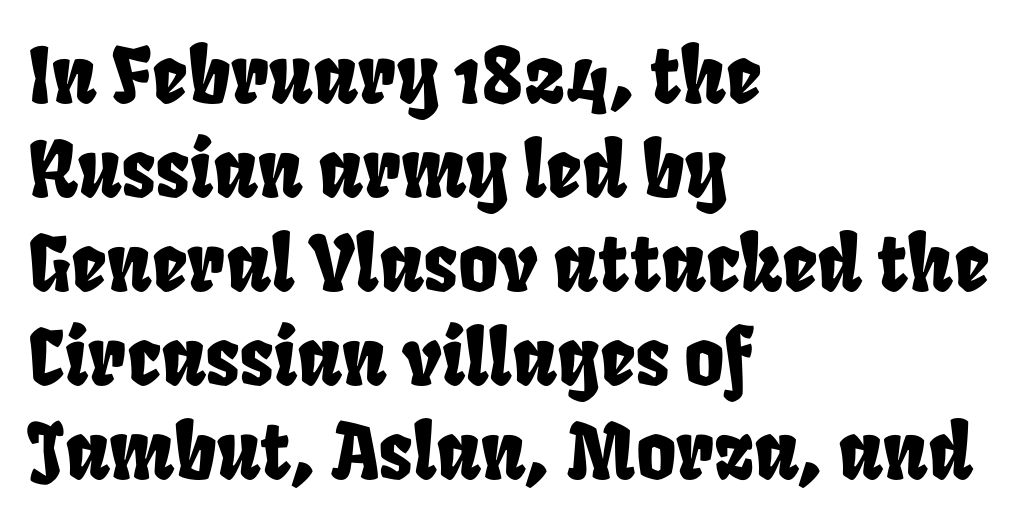
The image shows 77 px condensed type; set left-aligned, line spacing 1.22x, normal letter spacing, not underlined; low stroke contrast and a large x-height.
